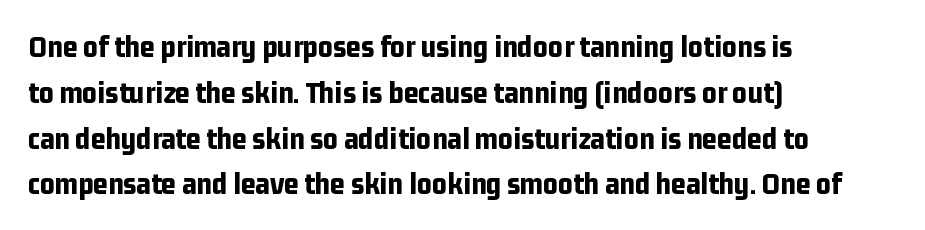
{"serif": "no", "italic": "no", "bold": "yes", "weight": "bold", "width": "condensed", "stroke_contrast": "low", "x_height": "medium", "monospaced": "no", "underline": "no", "align": "left", "line_spacing": "normal", "line_spacing_ratio": 1.43, "letter_spacing": "normal", "letter_spacing_em": 0.0, "glyph_px": 32}
